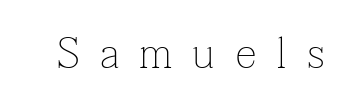
{"serif": "yes", "italic": "no", "bold": "no", "weight": "thin", "width": "normal", "stroke_contrast": "low", "x_height": "medium", "monospaced": "no", "underline": "no", "letter_spacing": "wide", "letter_spacing_em": 0.47, "glyph_px": 43}
